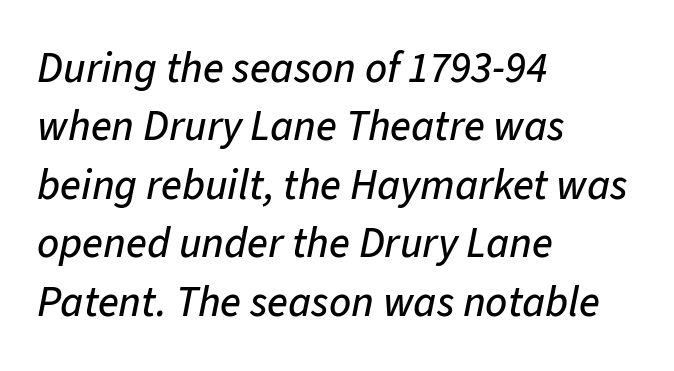
{"italic": "yes", "lean": "right", "slant_degrees": 11, "width": "normal", "stroke_contrast": "low", "x_height": "medium", "monospaced": "no", "underline": "no", "align": "left", "line_spacing": "normal", "line_spacing_ratio": 1.36, "letter_spacing": "normal", "letter_spacing_em": 0.0, "glyph_px": 43}
